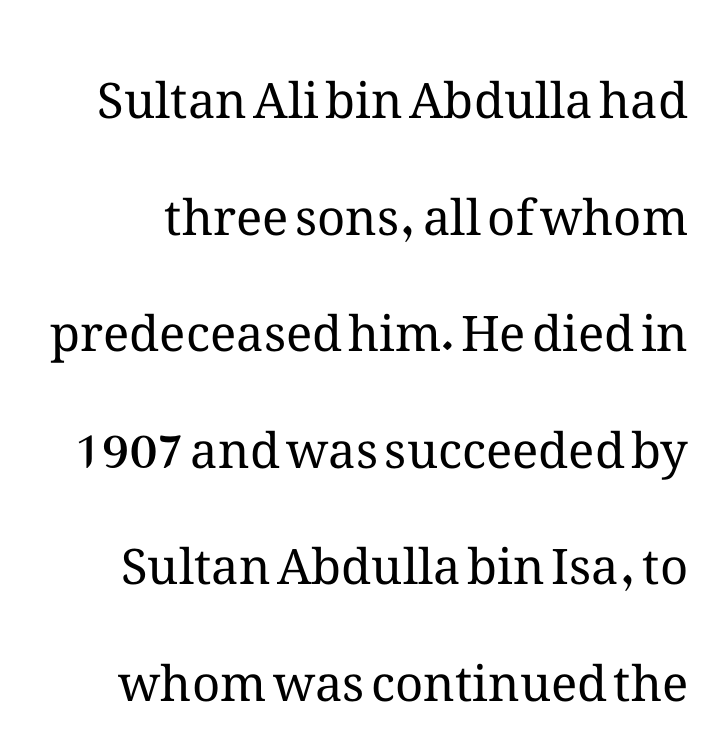
The image shows 49 px regular-weight type, upright; set loose line spacing (2.38x), normal letter spacing, not underlined; medium stroke contrast and a medium x-height.
